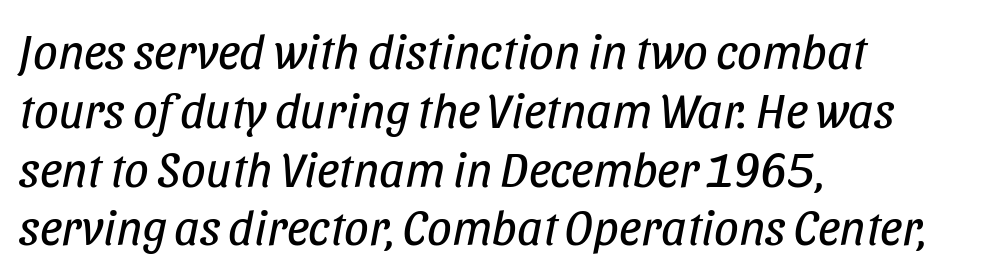
The image shows 49 px regular-weight, condensed type, italic (leaning right); set left-aligned, line spacing 1.2x, normal letter spacing, not underlined; low stroke contrast and a large x-height.
